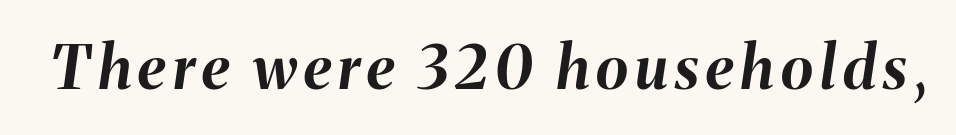
The image shows 60 px bold type, italic (leaning right); set not underlined; medium stroke contrast and a medium x-height.
